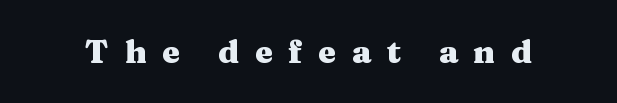
{"serif": "yes", "italic": "no", "bold": "yes", "weight": "heavy", "width": "wide", "stroke_contrast": "medium", "x_height": "medium", "monospaced": "no", "underline": "no", "letter_spacing": "wide", "letter_spacing_em": 0.49, "glyph_px": 32}
